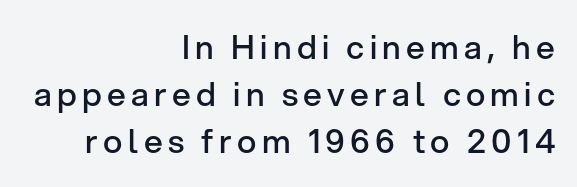
Q: Is the text bold? A: Semi-bold.
Q: Is the text italic (slanted)? A: No, it is upright.
Q: Is the typeface a serif or a sans-serif typeface? A: Sans-serif.
Q: Is the text underlined? A: No.
Q: How is the paragraph aligned? A: Right-aligned.
Q: Is the spacing between lines tight, normal or loose? A: Normal.
Q: Width (condensed, normal, or wide)? A: Normal.
Q: Stroke contrast? A: Low.
Q: x-height? A: Medium.
Q: Monospaced? A: No.
